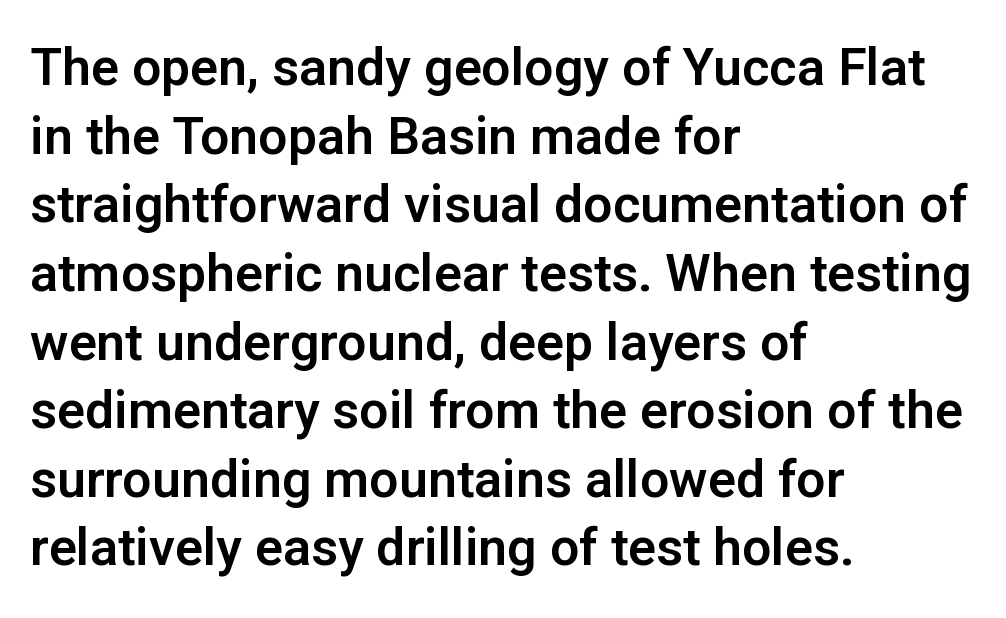
The image shows 52 px sans-serif type, upright; set left-aligned, normal line spacing (1.32x), normal letter spacing, not underlined; low stroke contrast and a medium x-height.
